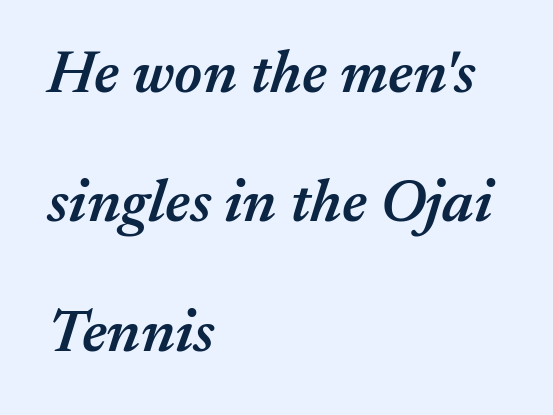
{"italic": "yes", "lean": "right", "slant_degrees": 17, "bold": "semi", "weight": "semibold", "width": "normal", "stroke_contrast": "medium", "x_height": "medium", "monospaced": "no", "underline": "no", "align": "left", "line_spacing": "loose", "line_spacing_ratio": 2.12, "letter_spacing": "normal", "letter_spacing_em": 0.0, "glyph_px": 61}
